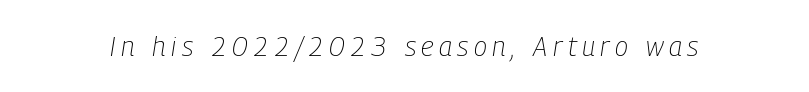
It's the slanting kind of type. On a weight scale, this lands at 450 or below. Students, note that the glyphs here are deliberately spaced far apart. Anything drawn beneath the words? Only blank space.
